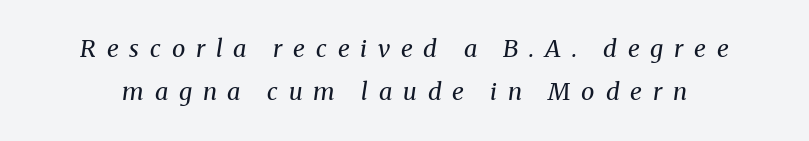
Q: Is the text bold? A: No.
Q: Is the text italic (slanted)? A: Yes, it leans right by about 8 degrees.
Q: Is the text underlined? A: No.
Q: Is the spacing between letters normal or unusually wide? A: Unusually wide.
